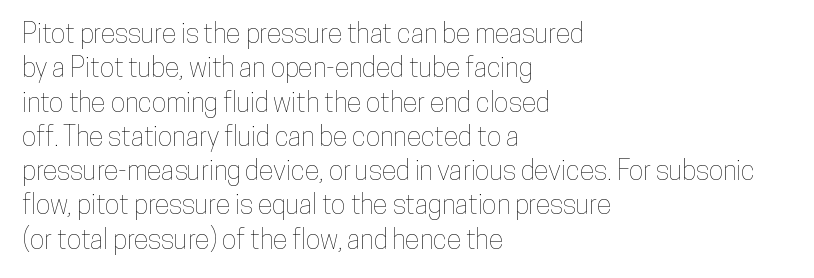
Do the letters lean? They stand straight. Lines of text with bare space underneath. The passage shown stacks its lines at a standard gap. Casual observation: everything's shoved over to the left.
